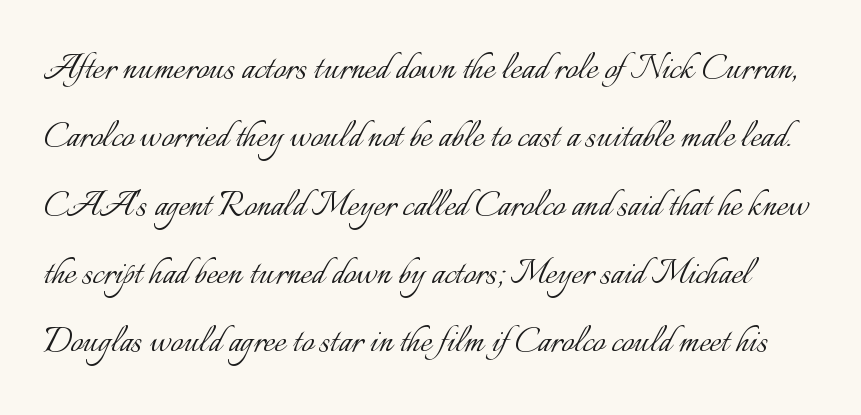
The image shows 43 px light type; set normal line spacing (1.59x), normal letter spacing, not underlined; low stroke contrast and a small x-height.
